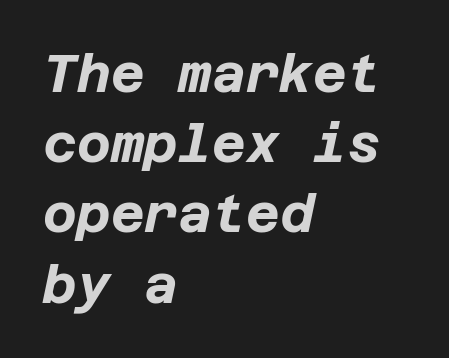
{"italic": "yes", "lean": "right", "slant_degrees": 12, "bold": "yes", "weight": "bold", "width": "normal", "stroke_contrast": "low", "x_height": "large", "underline": "no", "align": "left", "line_spacing": "normal", "line_spacing_ratio": 1.35, "letter_spacing": "normal", "letter_spacing_em": 0.0, "glyph_px": 52}
